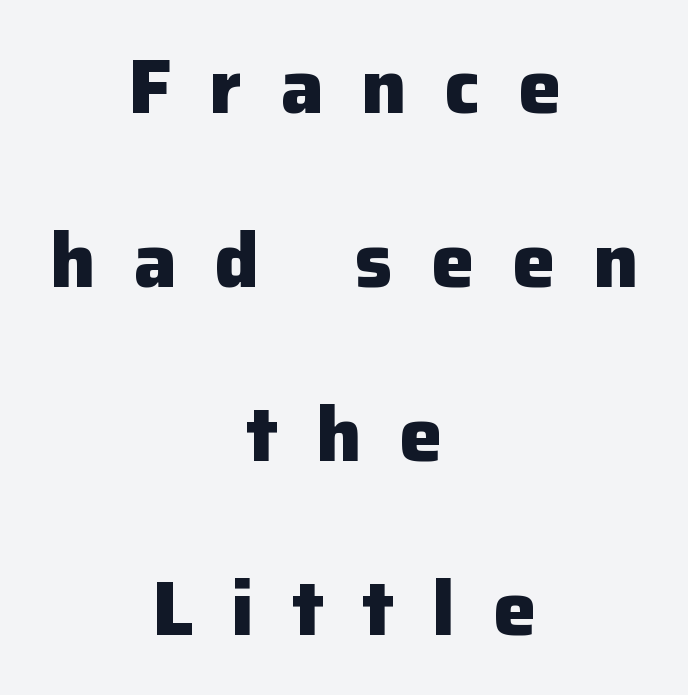
This block would shrink considerably if given ordinary leading; it's expanded now. How are the letters spaced? Widely, with obvious added tracking. The passage shown is typed in a proportional face where columns would drift. The lines in this sample share a center point and differ in where they start and stop. On the weight axis this lands at bold, roughly 700.
